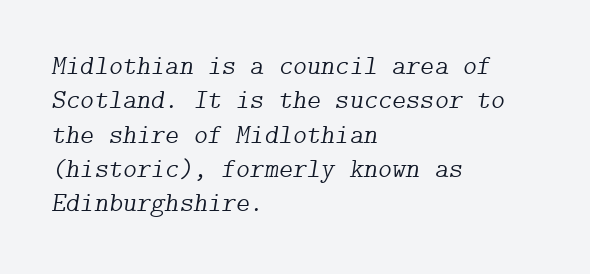
{"italic": "yes", "lean": "right", "slant_degrees": 9, "bold": "no", "underline": "no", "align": "left", "line_spacing": "normal", "line_spacing_ratio": 1.27, "letter_spacing": "normal", "letter_spacing_em": 0.0, "glyph_px": 27}
